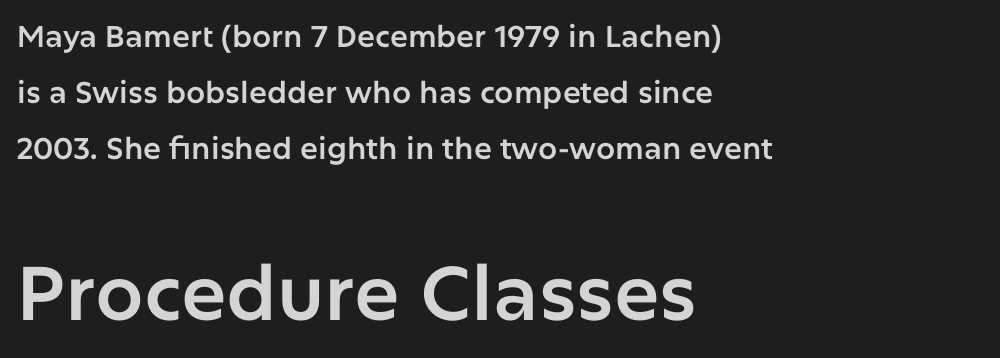
This rendering uses left alignment, leaving the right contour irregular. The typography opts for an upright posture over an oblique one. In terms of letterform style, serifs are entirely absent. Bare-footed words on every line.
